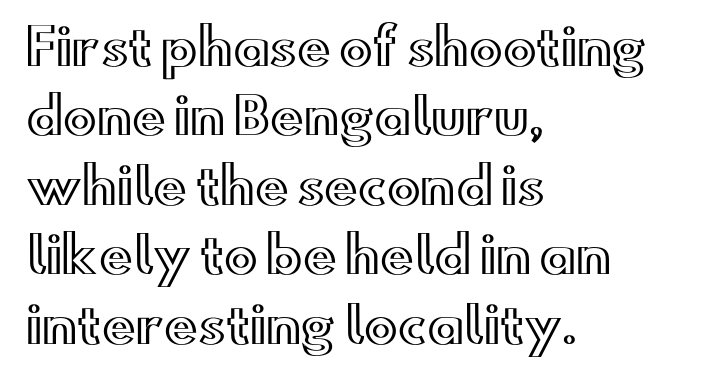
The image shows 50 px wide type, upright; set left-aligned, normal line spacing (1.39x), normal letter spacing, not underlined; a small x-height.
